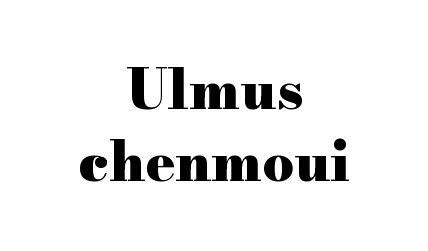
The image shows 55 px heavy, wide serif type, upright; set centered, normal line spacing (1.31x), normal letter spacing, not underlined; high stroke contrast and a small x-height.
